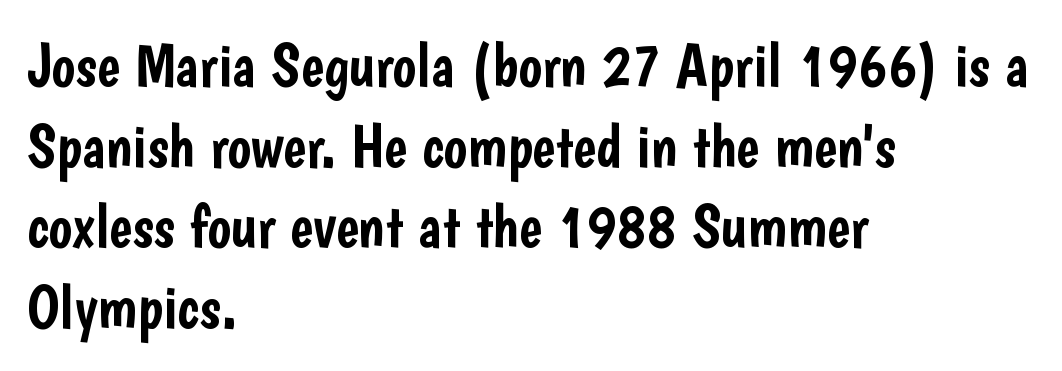
{"serif": "no", "italic": "no", "width": "condensed", "stroke_contrast": "low", "x_height": "medium", "monospaced": "no", "underline": "no", "align": "left", "line_spacing": "normal", "line_spacing_ratio": 1.3, "letter_spacing": "normal", "letter_spacing_em": 0.0, "glyph_px": 62}
